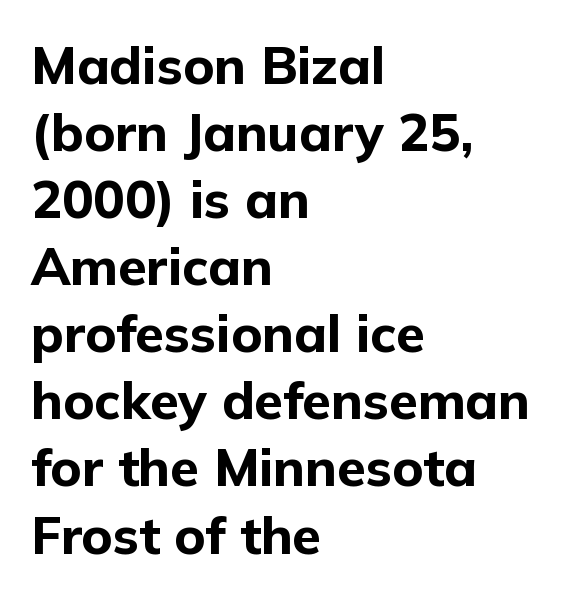
Q: Is the text bold? A: Yes.
Q: Is the text italic (slanted)? A: No, it is upright.
Q: Is the typeface a serif or a sans-serif typeface? A: Sans-serif.
Q: Is the text underlined? A: No.
Q: How is the paragraph aligned? A: Left-aligned.
Q: Is the spacing between letters normal or unusually wide? A: Normal.
Q: Is the spacing between lines tight, normal or loose? A: Normal.
Q: Width (condensed, normal, or wide)? A: Normal.
Q: Stroke contrast? A: Low.
Q: x-height? A: Medium.
Q: Monospaced? A: No.
